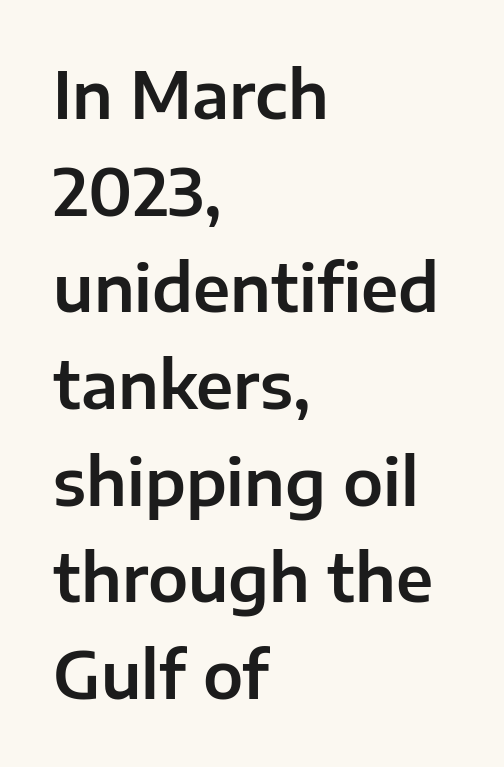
Q: Is the text italic (slanted)? A: No, it is upright.
Q: Is the typeface a serif or a sans-serif typeface? A: Sans-serif.
Q: Is the text underlined? A: No.
Q: How is the paragraph aligned? A: Left-aligned.
Q: Is the spacing between letters normal or unusually wide? A: Normal.
Q: Is the spacing between lines tight, normal or loose? A: Normal.
Q: Width (condensed, normal, or wide)? A: Normal.
Q: Stroke contrast? A: Low.
Q: x-height? A: Medium.
Q: Monospaced? A: No.
